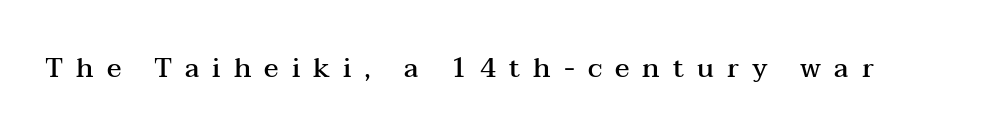
{"italic": "no", "bold": "semi", "underline": "no", "letter_spacing": "wide", "letter_spacing_em": 0.48, "glyph_px": 27}
